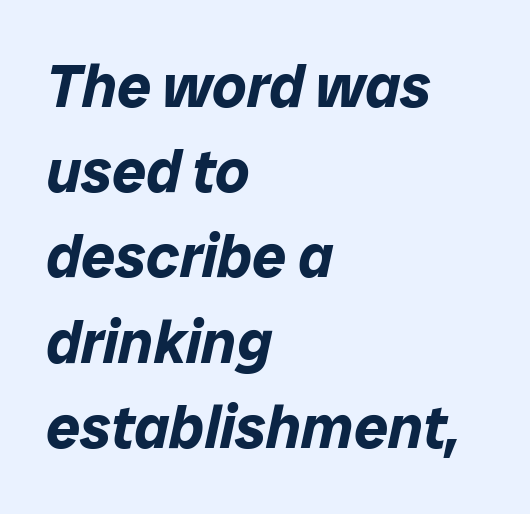
The image shows 60 px bold type, italic (leaning right); set left-aligned, normal line spacing (1.42x), normal letter spacing, not underlined; low stroke contrast and a medium x-height.
